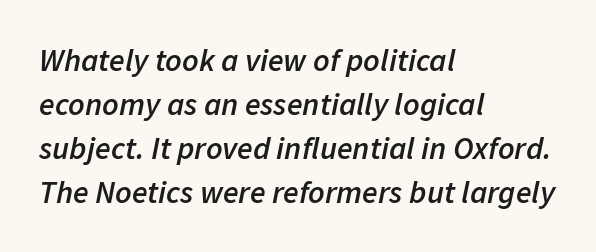
Q: Is the text bold? A: Semi-bold.
Q: Is the text italic (slanted)? A: Yes, it leans right by about 11 degrees.
Q: Is the text underlined? A: No.
Q: How is the paragraph aligned? A: Left-aligned.
Q: Is the spacing between letters normal or unusually wide? A: Normal.
Q: Is the spacing between lines tight, normal or loose? A: Normal.
Q: Width (condensed, normal, or wide)? A: Normal.
Q: Stroke contrast? A: Low.
Q: x-height? A: Medium.
Q: Monospaced? A: No.
